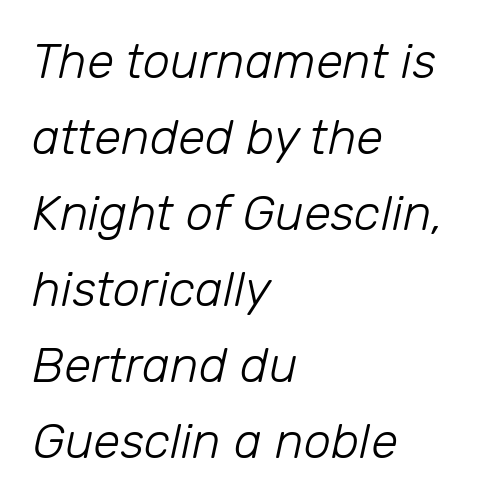
Q: Is the text bold? A: No.
Q: Is the text italic (slanted)? A: Yes, it leans right by about 12 degrees.
Q: Is the text underlined? A: No.
Q: How is the paragraph aligned? A: Left-aligned.
Q: Is the spacing between letters normal or unusually wide? A: Normal.
Q: Is the spacing between lines tight, normal or loose? A: Normal.
Q: Width (condensed, normal, or wide)? A: Normal.
Q: Stroke contrast? A: Low.
Q: x-height? A: Medium.
Q: Monospaced? A: No.
